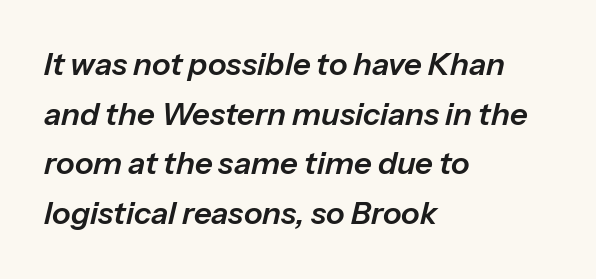
Q: Is the text italic (slanted)? A: Yes, it leans right by about 13 degrees.
Q: Is the text underlined? A: No.
Q: How is the paragraph aligned? A: Left-aligned.
Q: Is the spacing between letters normal or unusually wide? A: Normal.
Q: Is the spacing between lines tight, normal or loose? A: Normal.
Q: Width (condensed, normal, or wide)? A: Normal.
Q: Stroke contrast? A: Low.
Q: x-height? A: Medium.
Q: Monospaced? A: No.
